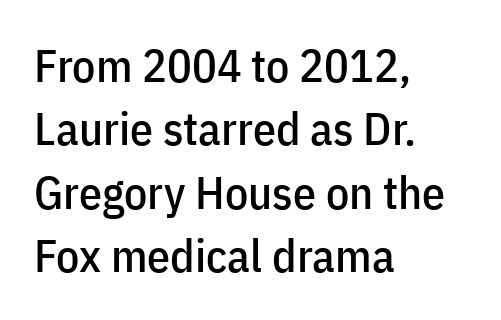
The image shows 46 px condensed sans-serif type, upright; set left-aligned, normal line spacing (1.38x), normal letter spacing, not underlined; low stroke contrast and a medium x-height.
